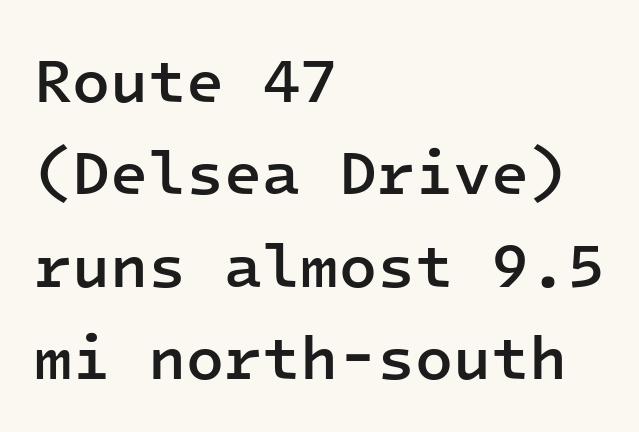
Q: Is the text bold? A: Semi-bold.
Q: Is the text italic (slanted)? A: No, it is upright.
Q: Is the typeface a serif or a sans-serif typeface? A: Sans-serif.
Q: Is the text underlined? A: No.
Q: How is the paragraph aligned? A: Left-aligned.
Q: Is the spacing between letters normal or unusually wide? A: Normal.
Q: Is the spacing between lines tight, normal or loose? A: Normal.
Q: Width (condensed, normal, or wide)? A: Normal.
Q: Stroke contrast? A: Low.
Q: x-height? A: Medium.
Q: Monospaced? A: Yes.
